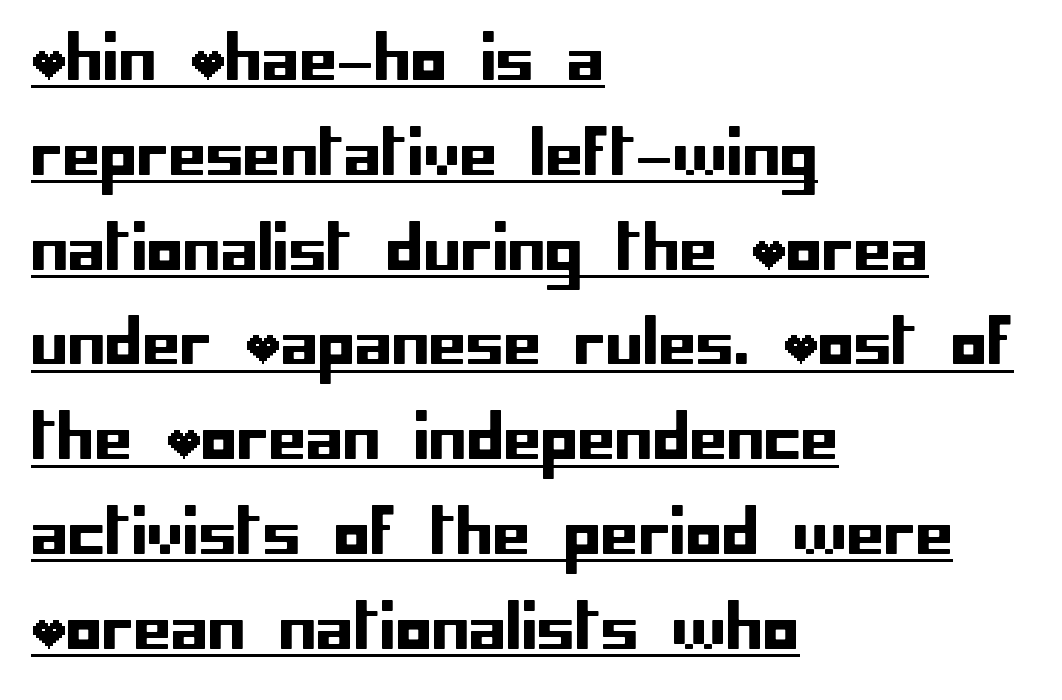
{"serif": "no", "italic": "no", "width": "normal", "stroke_contrast": "low", "x_height": "large", "underline": "yes", "align": "left", "line_spacing": "normal", "line_spacing_ratio": 1.58, "letter_spacing": "normal", "letter_spacing_em": 0.0, "glyph_px": 60}
